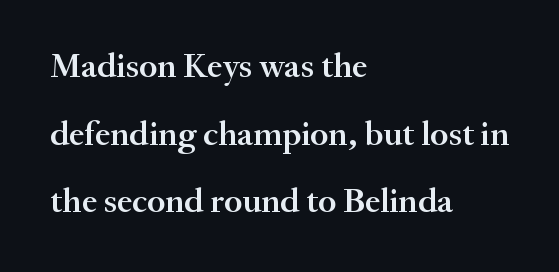
Slightly chunky letters — semibold, I'd say, not full bold. You could fit nearly another row in the gap between these rows. You can tell it's not italic because the verticals are truly vertical. Spacing verdict: proportional, widths tailored to each character. Check the space under the baseline: it is left empty.
